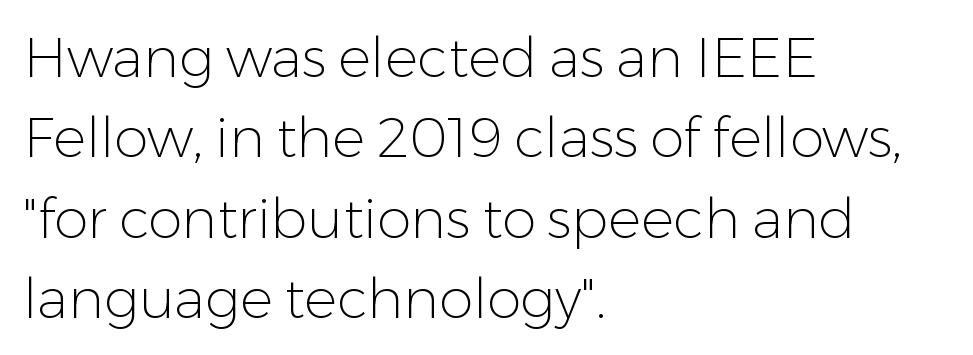
The image shows 55 px light sans-serif type, upright; set left-aligned, normal line spacing (1.46x), normal letter spacing, not underlined; low stroke contrast and a medium x-height.
